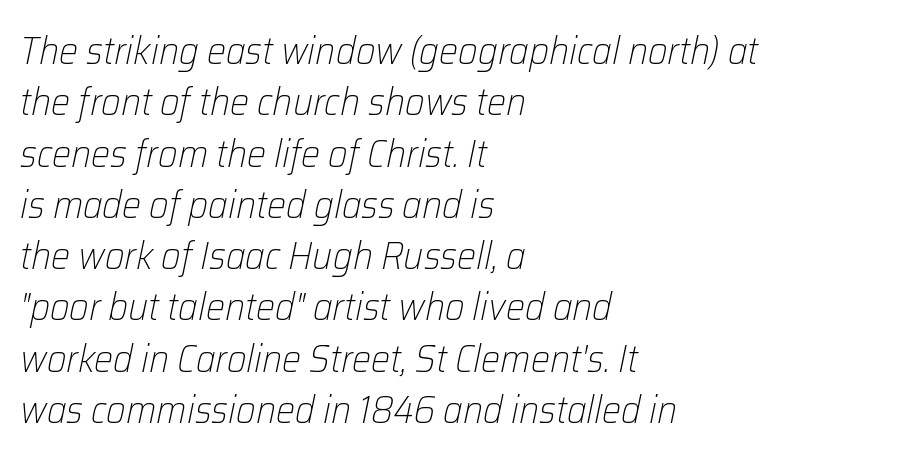
Q: Is the text bold? A: No.
Q: Is the text italic (slanted)? A: Yes, it leans right by about 12 degrees.
Q: Is the text underlined? A: No.
Q: How is the paragraph aligned? A: Left-aligned.
Q: Is the spacing between letters normal or unusually wide? A: Normal.
Q: Is the spacing between lines tight, normal or loose? A: Normal.
Q: Width (condensed, normal, or wide)? A: Normal.
Q: Stroke contrast? A: Low.
Q: x-height? A: Medium.
Q: Monospaced? A: No.
